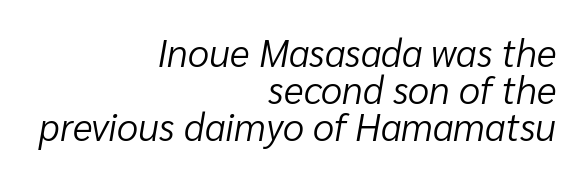
{"italic": "yes", "lean": "right", "slant_degrees": 10, "bold": "no", "weight": "light", "width": "normal", "stroke_contrast": "low", "x_height": "medium", "monospaced": "no", "underline": "no", "align": "right", "line_spacing": "tight", "line_spacing_ratio": 0.97, "letter_spacing": "normal", "letter_spacing_em": 0.0, "glyph_px": 38}
